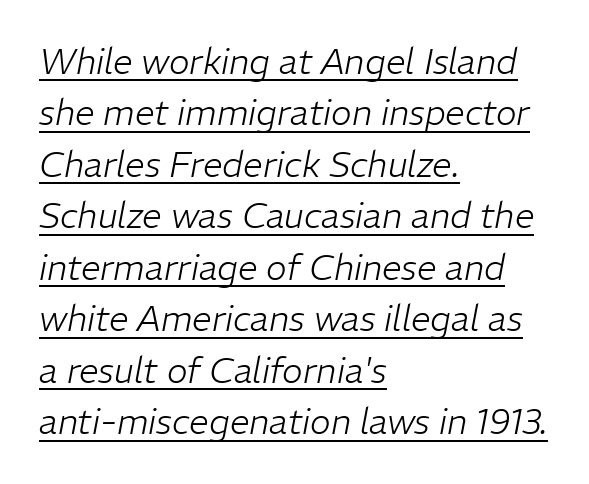
{"italic": "yes", "lean": "right", "slant_degrees": 11, "bold": "no", "weight": "light", "width": "normal", "stroke_contrast": "low", "x_height": "medium", "monospaced": "no", "underline": "yes", "align": "left", "line_spacing": "normal", "line_spacing_ratio": 1.47, "letter_spacing": "normal", "letter_spacing_em": 0.0, "glyph_px": 35}
